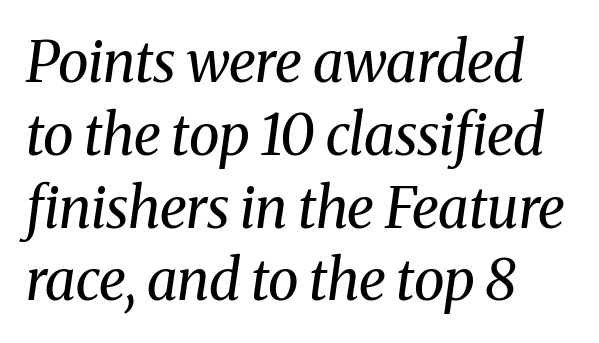
The image shows 56 px regular-weight serif type, italic (leaning right); set left-aligned, normal line spacing (1.3x), normal letter spacing, not underlined; medium stroke contrast and a medium x-height.
